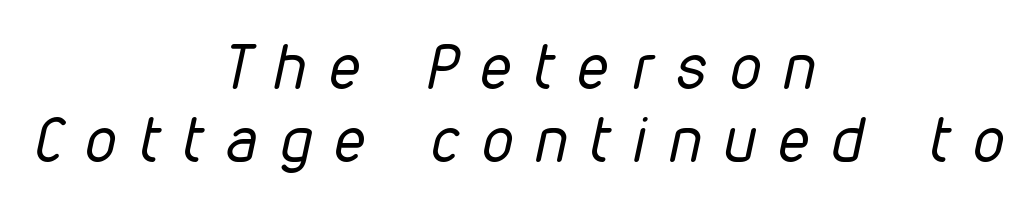
The image shows 62 px regular-weight, condensed type, italic (leaning right); set centered, line spacing 1.18x, unusually wide letter spacing (+0.38 em), not underlined; low stroke contrast and a medium x-height.
